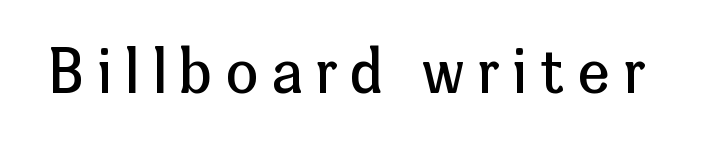
{"serif": "no", "italic": "no", "bold": "no", "weight": "regular", "width": "normal", "stroke_contrast": "low", "x_height": "medium", "monospaced": "no", "underline": "no", "letter_spacing": "wide", "letter_spacing_em": 0.24, "glyph_px": 58}
